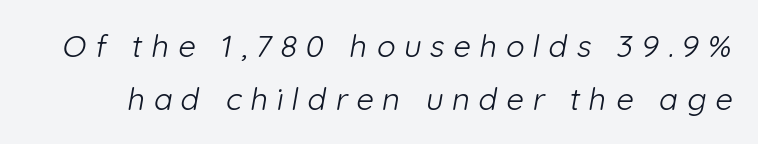
{"serif": "no", "bold": "no", "weight": "light", "width": "normal", "stroke_contrast": "low", "x_height": "medium", "monospaced": "no", "underline": "no", "line_spacing": "normal", "line_spacing_ratio": 1.7, "letter_spacing": "wide", "letter_spacing_em": 0.28, "glyph_px": 31}
